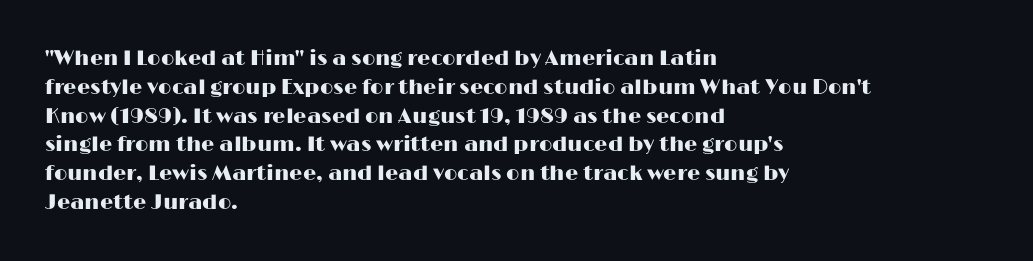
{"italic": "no", "underline": "no", "align": "left", "line_spacing": "normal", "line_spacing_ratio": 1.37, "letter_spacing": "normal", "letter_spacing_em": 0.0, "glyph_px": 21}
